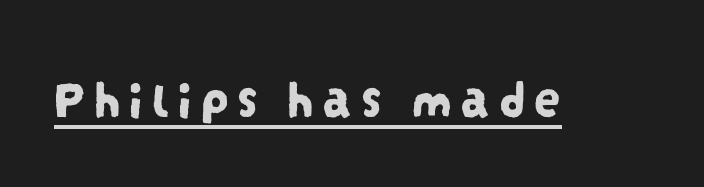
{"serif": "no", "width": "condensed", "stroke_contrast": "low", "x_height": "large", "monospaced": "no", "underline": "yes", "glyph_px": 54}
